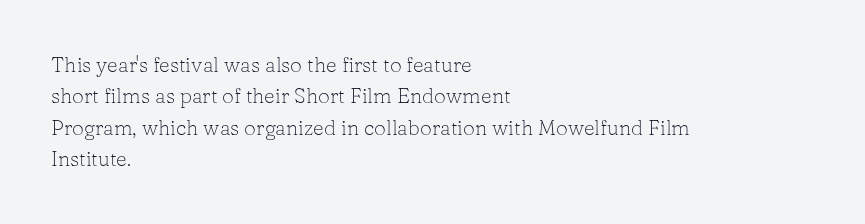
{"italic": "no", "bold": "no", "underline": "no", "align": "left", "line_spacing": "normal", "line_spacing_ratio": 1.5, "letter_spacing": "normal", "letter_spacing_em": 0.0, "glyph_px": 21}
